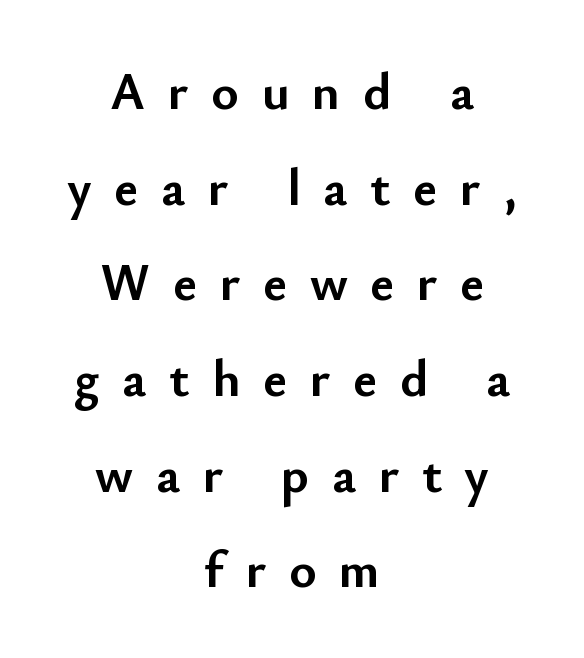
{"serif": "no", "italic": "no", "bold": "yes", "weight": "semibold", "width": "normal", "stroke_contrast": "low", "x_height": "small", "monospaced": "no", "underline": "no", "align": "center", "line_spacing_ratio": 1.84, "letter_spacing": "wide", "letter_spacing_em": 0.44, "glyph_px": 52}
